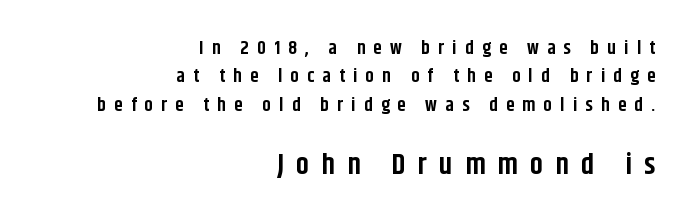
{"serif": "no", "italic": "no", "bold": "yes", "weight": "bold", "width": "condensed", "stroke_contrast": "low", "x_height": "large", "monospaced": "no", "underline": "no", "align": "right", "line_spacing": "normal", "line_spacing_ratio": 1.5, "letter_spacing": "wide", "letter_spacing_em": 0.43, "larger_block": "second", "size_ratio": 1.53, "glyph_px": 29}
